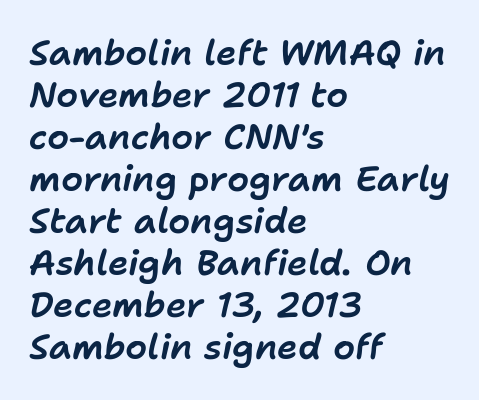
The image shows 35 px text type, italic (leaning right); set left-aligned, line spacing 1.2x, normal letter spacing, not underlined; low stroke contrast and a medium x-height.
